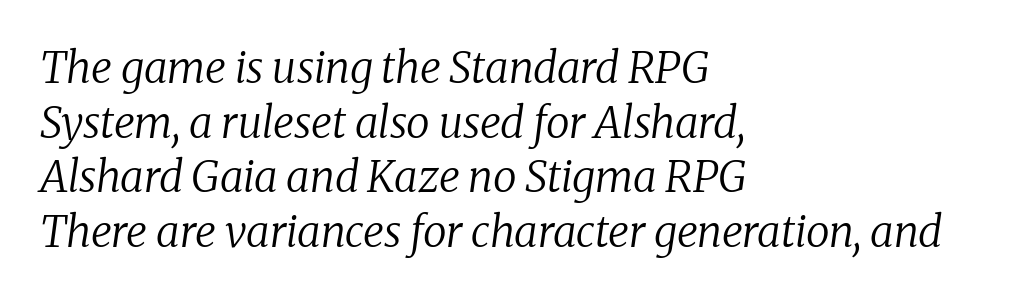
{"serif": "yes", "italic": "yes", "lean": "right", "slant_degrees": 8, "bold": "no", "weight": "regular", "width": "normal", "stroke_contrast": "low", "x_height": "medium", "monospaced": "no", "underline": "no", "align": "left", "line_spacing": "normal", "line_spacing_ratio": 1.27, "letter_spacing": "normal", "letter_spacing_em": 0.0, "glyph_px": 43}
